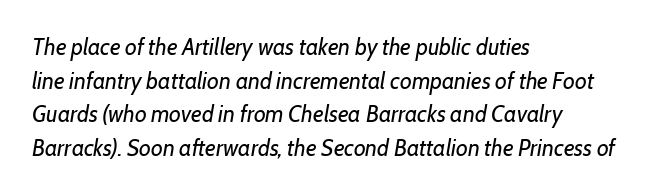
The image shows 23 px text type, italic (leaning right); set left-aligned, normal line spacing (1.46x), normal letter spacing, not underlined.
